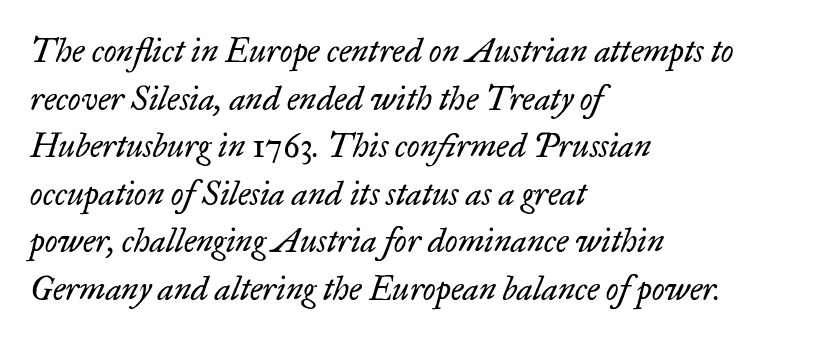
The image shows 33 px regular-weight serif type, italic (leaning right); set left-aligned, normal line spacing (1.44x), normal letter spacing, not underlined; low stroke contrast and a small x-height.
